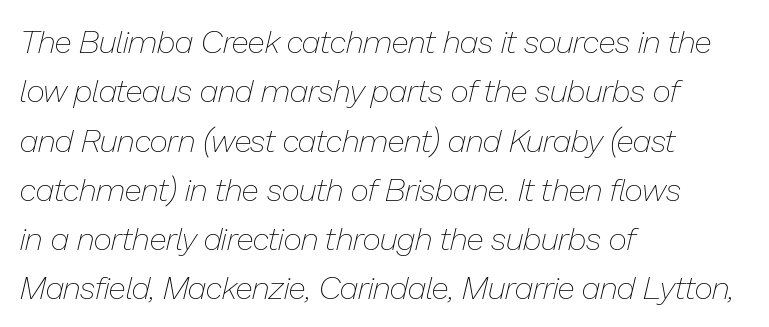
{"italic": "yes", "lean": "right", "slant_degrees": 13, "bold": "no", "weight": "thin", "width": "normal", "stroke_contrast": "low", "x_height": "medium", "monospaced": "no", "underline": "no", "align": "left", "line_spacing": "normal", "line_spacing_ratio": 1.54, "letter_spacing": "normal", "letter_spacing_em": 0.0, "glyph_px": 32}
